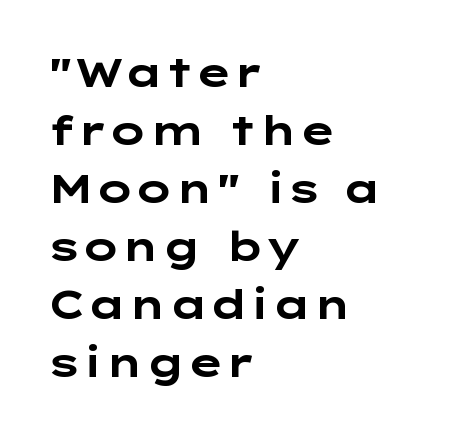
{"serif": "no", "italic": "no", "bold": "yes", "weight": "bold", "width": "wide", "stroke_contrast": "low", "x_height": "medium", "underline": "no", "align": "left", "line_spacing": "normal", "line_spacing_ratio": 1.45, "letter_spacing": "normal", "letter_spacing_em": 0.0, "glyph_px": 40}
